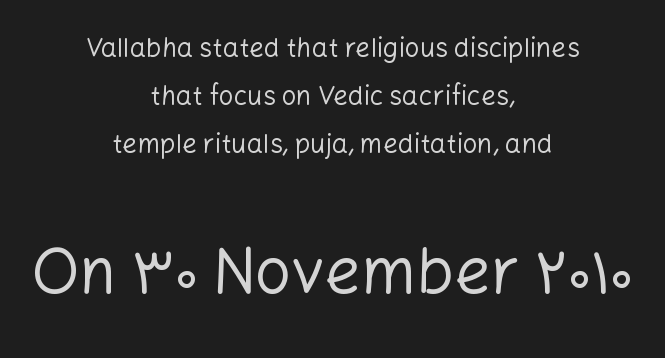
The image shows 64 px regular-weight sans-serif type, upright; set centered, line spacing 1.84x, normal letter spacing, not underlined; the second (bottom) block is 2.46x larger; low stroke contrast and a medium x-height.
